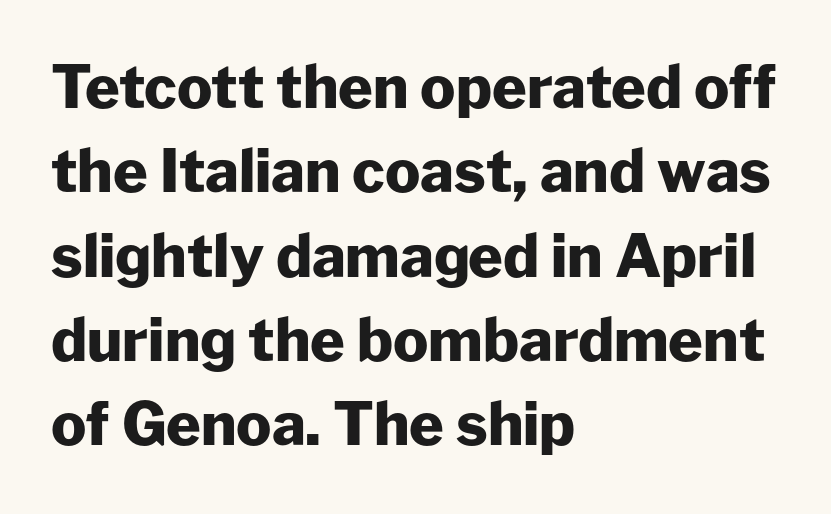
{"serif": "no", "italic": "no", "bold": "yes", "weight": "heavy", "width": "normal", "stroke_contrast": "low", "x_height": "medium", "monospaced": "no", "underline": "no", "align": "left", "line_spacing": "normal", "line_spacing_ratio": 1.43, "letter_spacing": "normal", "letter_spacing_em": 0.0, "glyph_px": 59}
